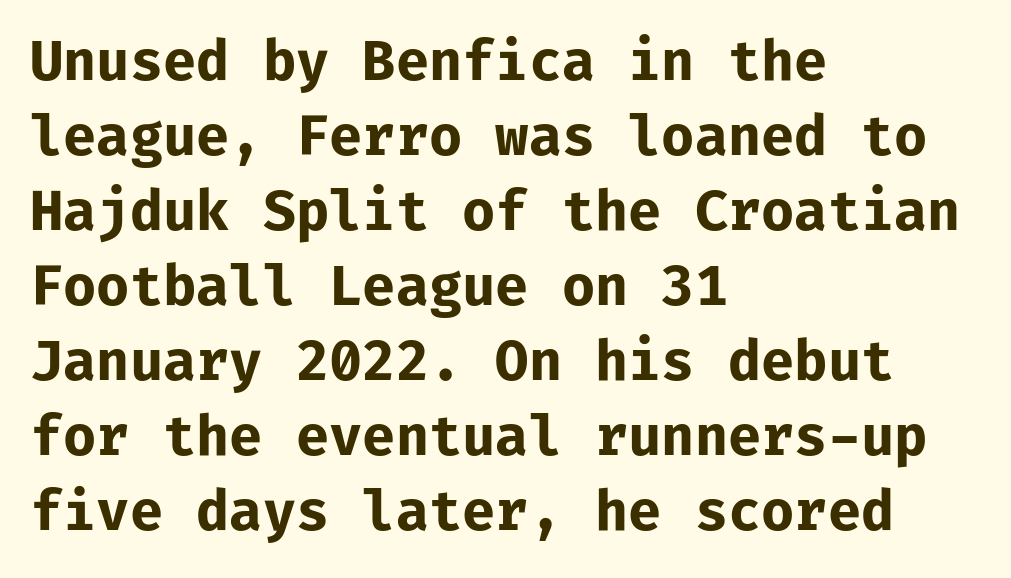
Quick note: not italic, upright. The passage shown is typeset with a sans-serif family. A bare baseline throughout the passage. A typesetter would call this leading conventional body-copy spacing.
